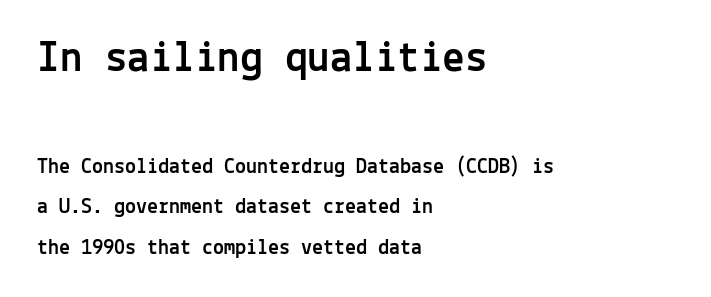
In terms of letterform style, serifs are entirely absent. Underline: absent. The passage shown is typed in a monospace face where columns stay perfectly aligned. Does the lettering tilt? It doesn't — this is upright. The compositor pushed each line to the left boundary. The upper block of text is set noticeably larger than the block beneath it.
